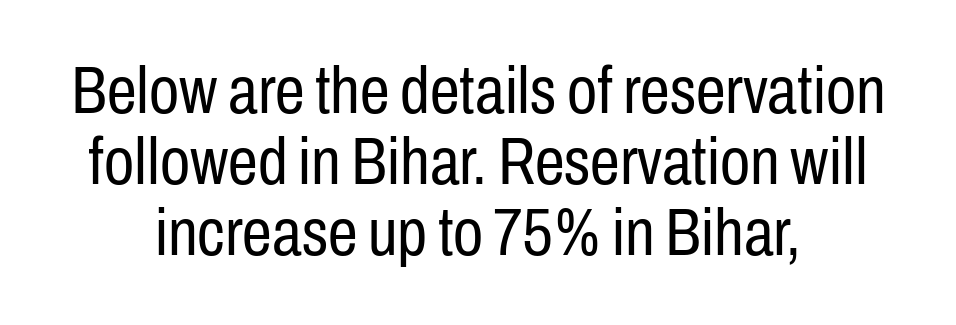
{"serif": "no", "italic": "no", "bold": "no", "weight": "regular", "width": "condensed", "stroke_contrast": "low", "x_height": "medium", "monospaced": "no", "underline": "no", "align": "center", "line_spacing": "tight", "line_spacing_ratio": 1.06, "letter_spacing": "normal", "letter_spacing_em": 0.0, "glyph_px": 67}
